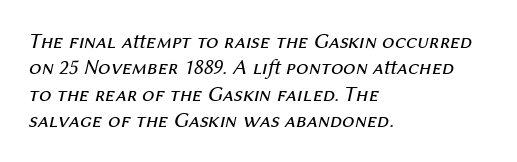
{"italic": "yes", "lean": "right", "slant_degrees": 12, "bold": "no", "underline": "no", "align": "left", "line_spacing_ratio": 1.2, "letter_spacing": "normal", "letter_spacing_em": 0.0, "glyph_px": 22}
